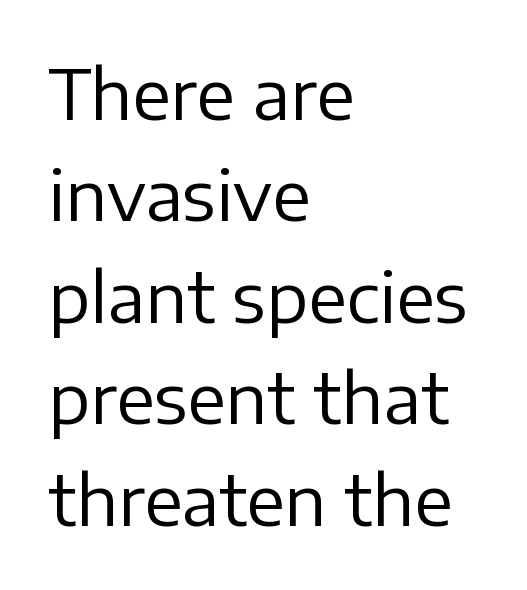
Short note: letters normally spaced. Serifs: no, the terminals of the letterforms are clean. Only glyphs here, with clear space below each row. No chunkiness to these letters — they're not bold. Reading down the column, the eye jumps a familiar distance to each next line. No italicization has been applied; the sample stays upright.
